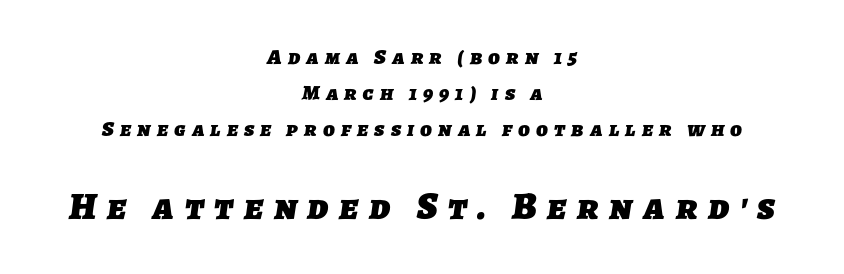
{"serif": "no", "bold": "yes", "weight": "heavy", "width": "normal", "stroke_contrast": "low", "x_height": "medium", "monospaced": "no", "underline": "no", "align": "center", "line_spacing": "normal", "line_spacing_ratio": 1.64, "letter_spacing": "wide", "letter_spacing_em": 0.28, "larger_block": "second", "size_ratio": 1.73, "glyph_px": 38}
